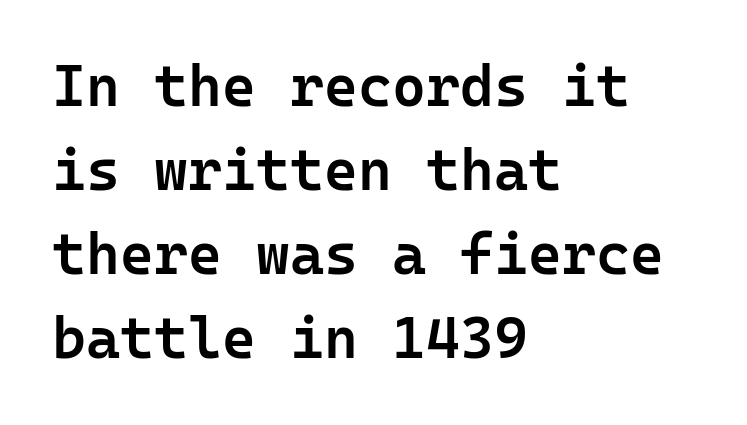
The letters march in equal steps, a hallmark of fixed-pitch type. Every row of glyphs begins at an identical x-position on the left. Reading down the column, the eye jumps a familiar distance to each next line. Letterform terminals end flat and unadorned throughout the passage. This rendering leaves character spacing at its baseline value.
